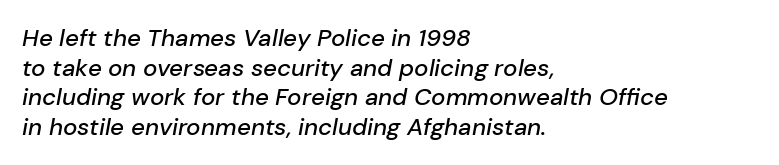
Q: Is the text italic (slanted)? A: Yes, it leans right by about 10 degrees.
Q: Is the text underlined? A: No.
Q: How is the paragraph aligned? A: Left-aligned.
Q: Is the spacing between letters normal or unusually wide? A: Normal.
